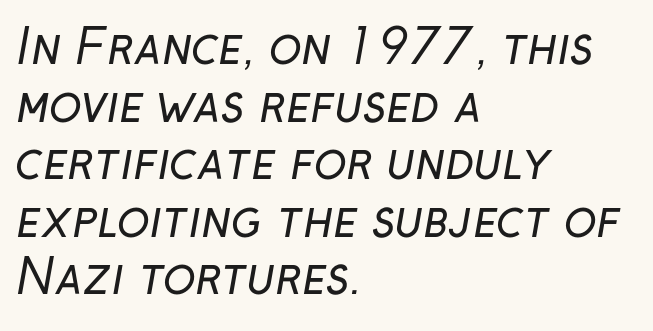
The passage shown is not bold in any degree. The setting favours the left margin, as ordinary paragraphs usually do. Do the characters align in a grid? No, the font is proportional. The horizontal fit of the characters is conventional and even. You can tell from the bare stems that sans-serif type was used.
